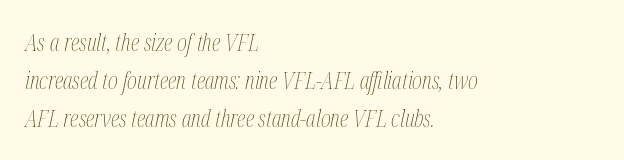
{"italic": "yes", "lean": "right", "slant_degrees": 12, "bold": "no", "underline": "no", "align": "left", "line_spacing": "normal", "line_spacing_ratio": 1.58, "letter_spacing": "normal", "letter_spacing_em": 0.0, "glyph_px": 24}
